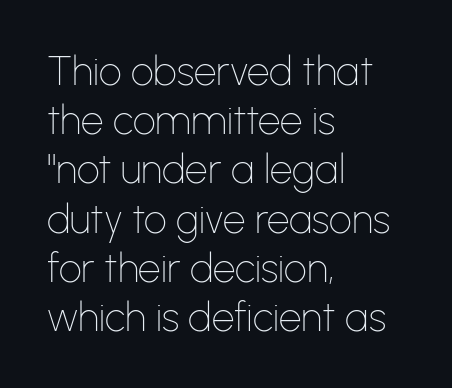
{"serif": "no", "italic": "no", "bold": "no", "weight": "thin", "width": "normal", "stroke_contrast": "low", "x_height": "medium", "monospaced": "no", "underline": "no", "align": "left", "line_spacing_ratio": 1.23, "letter_spacing": "normal", "letter_spacing_em": 0.0, "glyph_px": 40}
